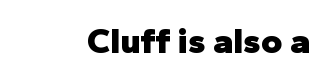
Q: Is the text bold? A: Yes.
Q: Is the text italic (slanted)? A: No, it is upright.
Q: Is the typeface a serif or a sans-serif typeface? A: Sans-serif.
Q: Is the text underlined? A: No.
Q: Is the spacing between letters normal or unusually wide? A: Normal.
Q: Width (condensed, normal, or wide)? A: Normal.
Q: Stroke contrast? A: Low.
Q: x-height? A: Medium.
Q: Monospaced? A: No.
